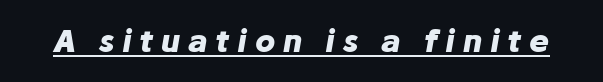
{"italic": "yes", "lean": "right", "slant_degrees": 10, "bold": "yes", "weight": "heavy", "width": "normal", "stroke_contrast": "low", "x_height": "medium", "monospaced": "no", "underline": "yes", "letter_spacing": "wide", "letter_spacing_em": 0.26, "glyph_px": 30}
